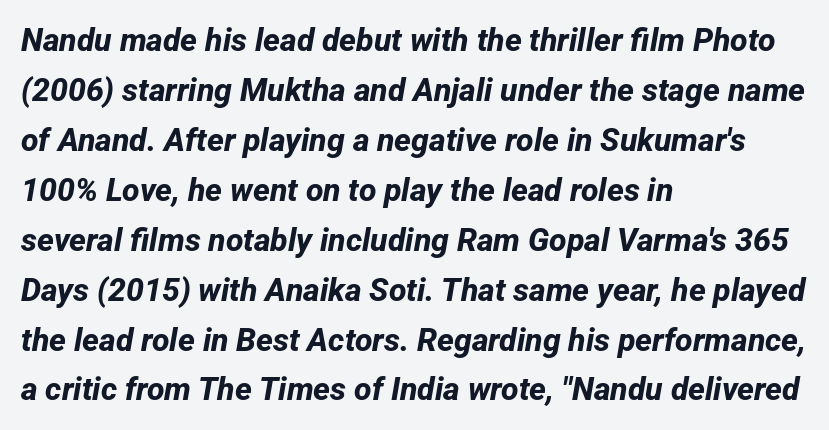
The image shows 32 px bold sans-serif type; set left-aligned, normal line spacing (1.56x), normal letter spacing, not underlined; low stroke contrast and a medium x-height.
